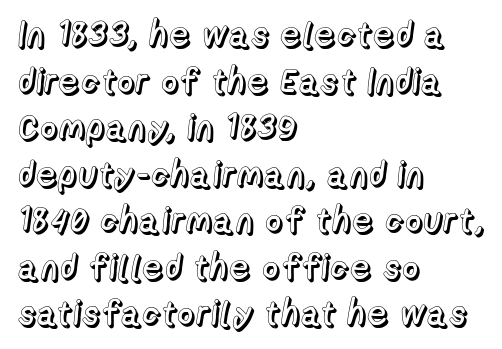
The image shows 35 px text type; set left-aligned, normal line spacing (1.33x), normal letter spacing, not underlined; a medium x-height.
